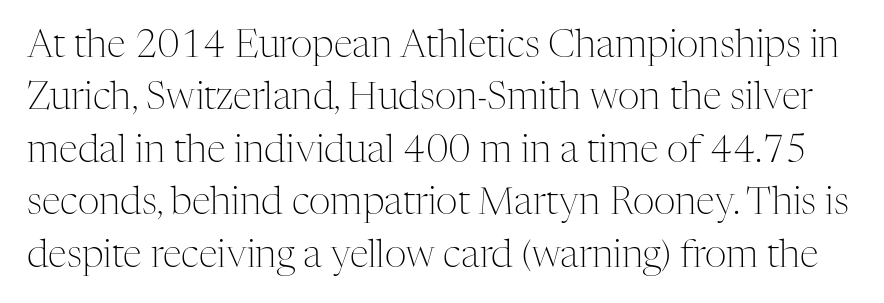
{"serif": "yes", "italic": "no", "bold": "no", "weight": "light", "width": "normal", "stroke_contrast": "medium", "x_height": "medium", "monospaced": "no", "underline": "no", "line_spacing": "normal", "line_spacing_ratio": 1.38, "letter_spacing": "normal", "letter_spacing_em": 0.0, "glyph_px": 38}
